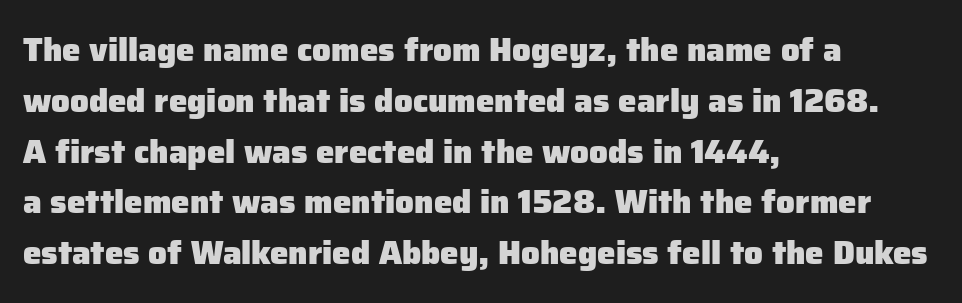
Look at the bottom of the vertical strokes: they stop flat, with no serifs. Where is the straight margin? On the left. How are the letters spaced? Ordinarily, with no added tracking. Rendered with straight, roman letterforms.
